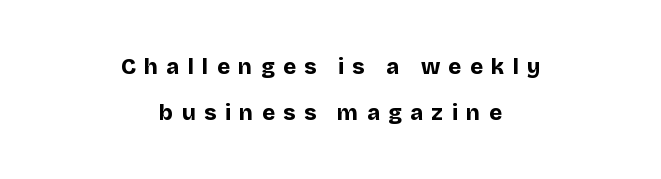
{"italic": "no", "bold": "yes", "underline": "no", "align": "center", "line_spacing": "loose", "line_spacing_ratio": 2.07, "letter_spacing": "wide", "letter_spacing_em": 0.38, "glyph_px": 22}
